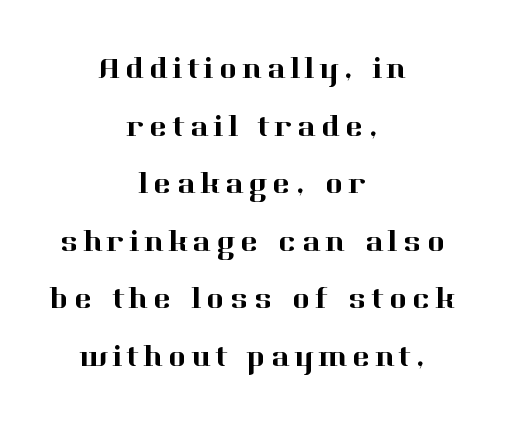
The lettering holds an erect, upright posture throughout. The space beneath each line is pristine and unruled. Are there feet on the stems? There are — it's a serif. Layout note: lines centered. Leading: increased. The letters advance in unequal steps, a hallmark of proportional type.
